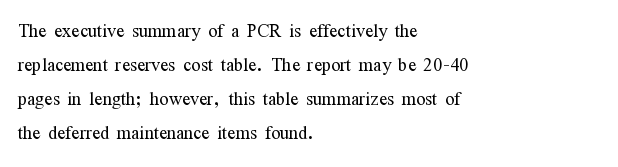
Q: Is the text bold? A: No.
Q: Is the text italic (slanted)? A: No, it is upright.
Q: Is the text underlined? A: No.
Q: How is the paragraph aligned? A: Left-aligned.
Q: Is the spacing between letters normal or unusually wide? A: Normal.
Q: Is the spacing between lines tight, normal or loose? A: Normal.
